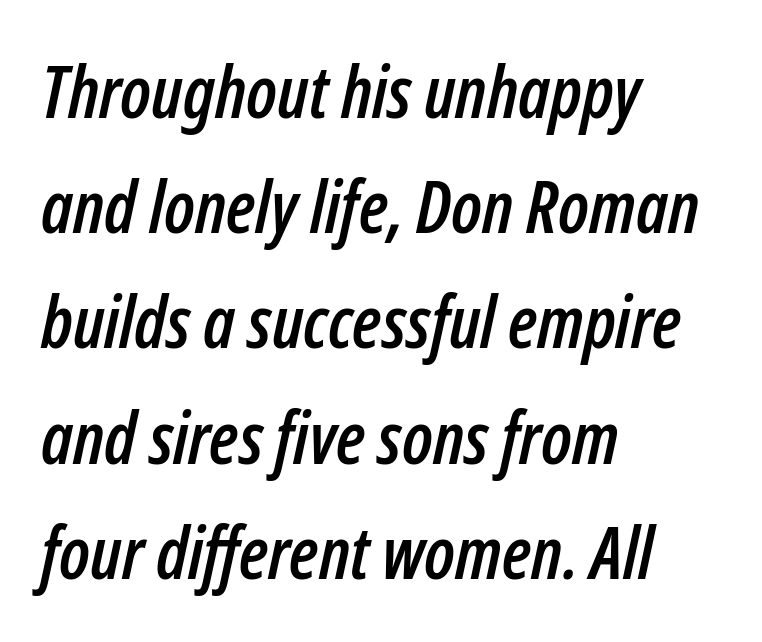
Q: Is the text italic (slanted)? A: Yes, it leans right by about 12 degrees.
Q: Is the text underlined? A: No.
Q: How is the paragraph aligned? A: Left-aligned.
Q: Is the spacing between letters normal or unusually wide? A: Normal.
Q: Is the spacing between lines tight, normal or loose? A: Normal.
Q: Width (condensed, normal, or wide)? A: Condensed.
Q: Stroke contrast? A: Low.
Q: x-height? A: Medium.
Q: Monospaced? A: No.
